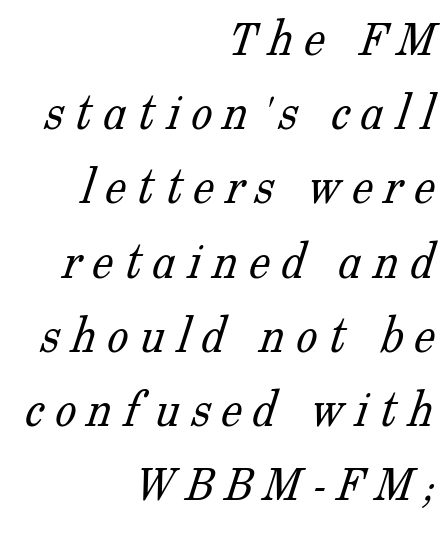
{"serif": "yes", "bold": "no", "weight": "light", "width": "normal", "stroke_contrast": "low", "x_height": "medium", "monospaced": "no", "underline": "no", "align": "right", "line_spacing": "normal", "line_spacing_ratio": 1.4, "letter_spacing": "wide", "letter_spacing_em": 0.21, "glyph_px": 53}
